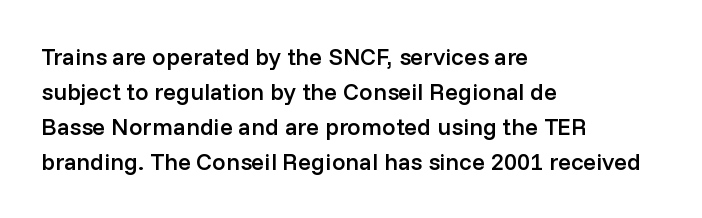
Leading matches the norm, producing a regular column. This sample uses an upright cut, with every glyph sitting square on the baseline. A fair bit of extra ink — the face is semibold, not bold. Does the copy run flush right? No — it runs flush left. This rendering features lettering with no underline. Between one letter and the next there's only the usual sliver of space.
